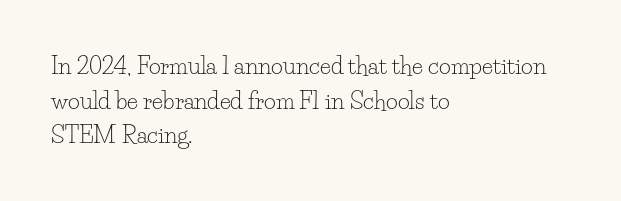
{"italic": "no", "bold": "no", "underline": "no", "align": "left", "line_spacing": "normal", "line_spacing_ratio": 1.51, "letter_spacing": "normal", "letter_spacing_em": 0.0, "glyph_px": 23}
